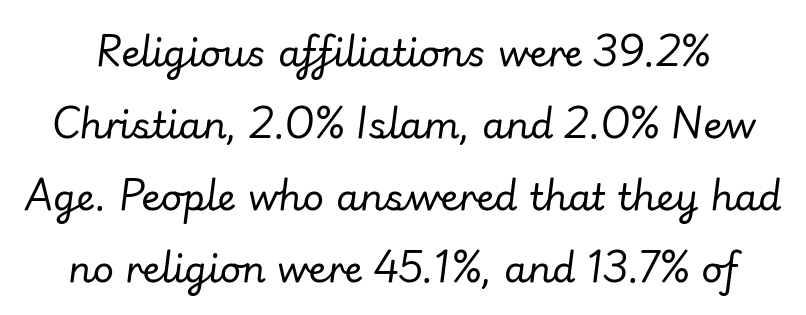
The image shows 37 px regular-weight type, italic (leaning right); set loose line spacing (1.95x), normal letter spacing, not underlined; low stroke contrast and a small x-height.
